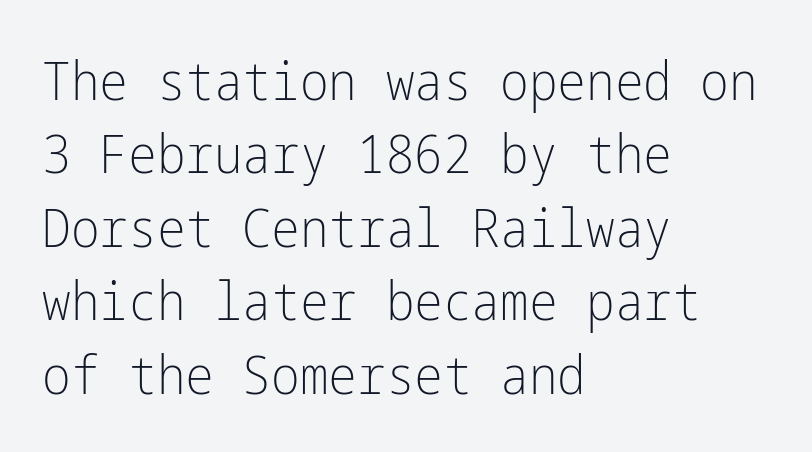
Q: Is the text bold? A: No.
Q: Is the text italic (slanted)? A: No, it is upright.
Q: Is the typeface a serif or a sans-serif typeface? A: Sans-serif.
Q: Is the text underlined? A: No.
Q: How is the paragraph aligned? A: Left-aligned.
Q: Is the spacing between letters normal or unusually wide? A: Normal.
Q: Is the spacing between lines tight, normal or loose? A: Normal.
Q: Width (condensed, normal, or wide)? A: Condensed.
Q: Stroke contrast? A: Low.
Q: x-height? A: Medium.
